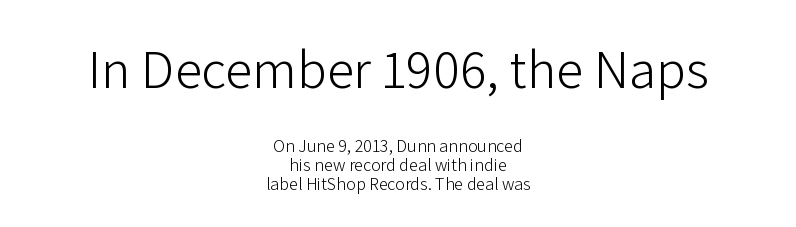
Looks like regular typesetting: each glyph gets only the width it needs. Compared with a flush-left layout, this one balances lines on the center instead. Default kerning and tracking; the words read as compact shapes. A typesetter would mark this as roman, not italic. Descender tails drop into unmarked territory. Stem width sits at or under what a default text font uses.
